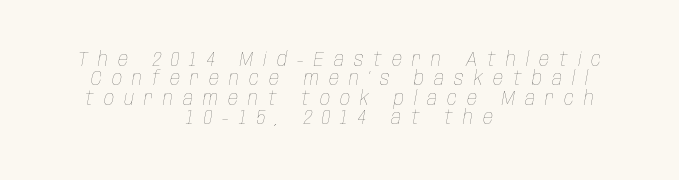
Does the leading feel generous? Not at all — it's pinched. Check the space under the baseline: it is left empty. Neither beginnings nor endings align; midpoints do. The rendering inserts visible extra space after every character. No heavy texture on the line: the type isn't bold.
